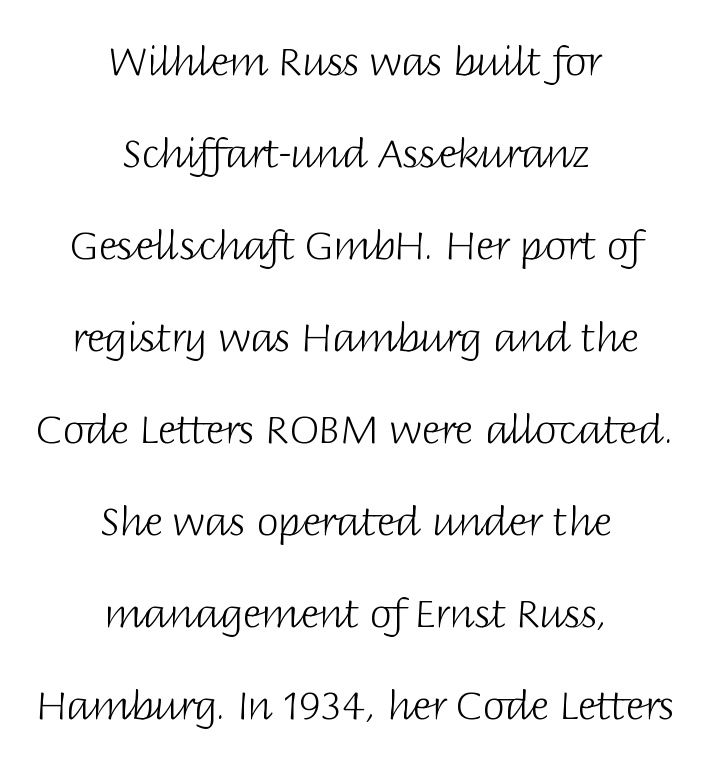
The face used here is proportionally spaced, like ordinary book or web type. The passage shown is not bold in any degree. Nope, no serifs anywhere on these letters. Compared with typical body copy, the letter spacing here is the same.
